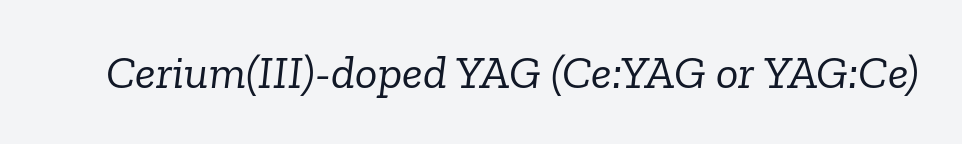
The line texture is even and compact thanks to regular tracking. Each letter keeps its own natural width here, so spacing adapts to shape. What kind of face is this? One with serifs. If you drew a line through each stem, it would be angled. Stroke thickness stays within the range of a standard reading face or lighter. Check under the words: just untouched page.
